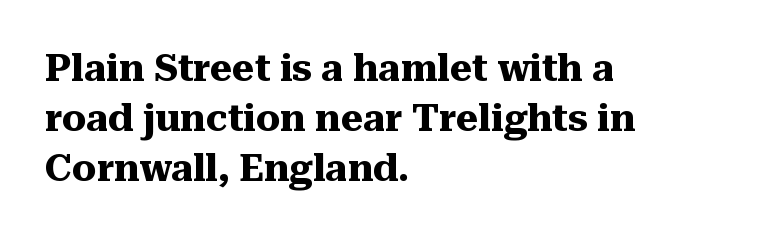
Font category for this specimen: serif. One-word summary of the alignment: left. Compared with typical body copy, the letter spacing here is the same. Honestly, there is no underline to notice here at all. Looks like regular typesetting: each glyph gets only the width it needs. Ascenders rise straight up at ninety degrees.
